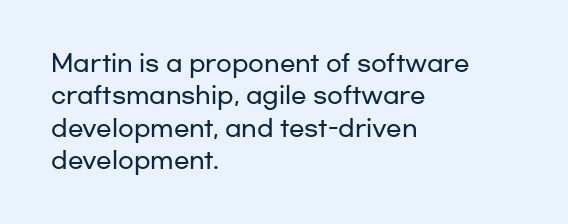
The image shows 23 px text type, upright; set left-aligned, normal line spacing (1.41x), normal letter spacing, not underlined.
